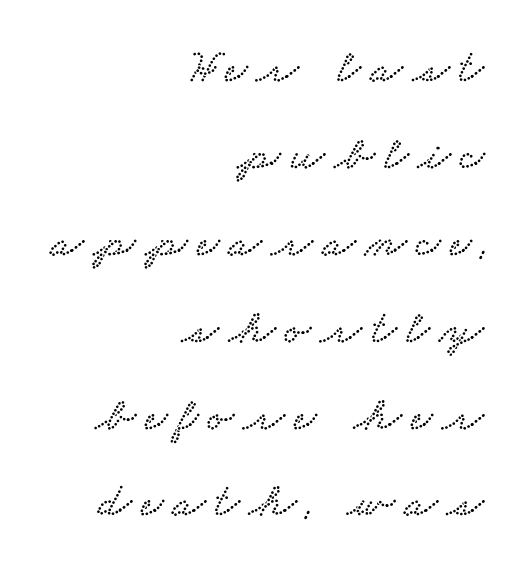
Q: Is the typeface a serif or a sans-serif typeface? A: Serif.
Q: Is the text underlined? A: No.
Q: How is the paragraph aligned? A: Right-aligned.
Q: Is the spacing between letters normal or unusually wide? A: Unusually wide.
Q: Width (condensed, normal, or wide)? A: Wide.
Q: Stroke contrast? A: Low.
Q: x-height? A: Small.
Q: Monospaced? A: No.
